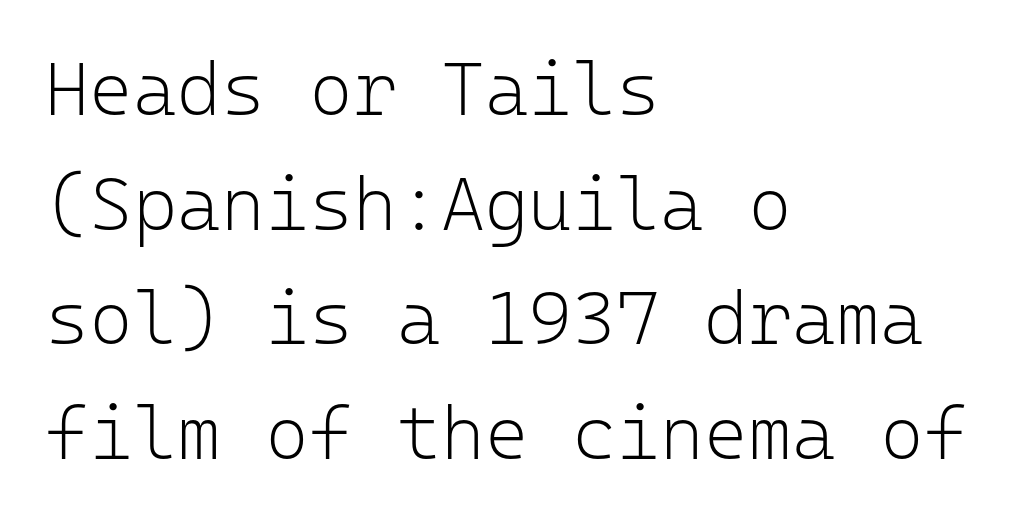
Q: Is the text bold? A: No.
Q: Is the text italic (slanted)? A: No, it is upright.
Q: Is the typeface a serif or a sans-serif typeface? A: Sans-serif.
Q: Is the text underlined? A: No.
Q: How is the paragraph aligned? A: Left-aligned.
Q: Is the spacing between letters normal or unusually wide? A: Normal.
Q: Is the spacing between lines tight, normal or loose? A: Normal.
Q: Width (condensed, normal, or wide)? A: Normal.
Q: Stroke contrast? A: Low.
Q: x-height? A: Medium.
Q: Monospaced? A: Yes.
